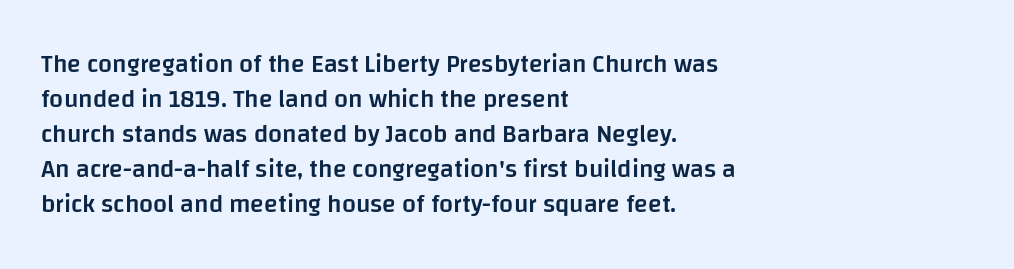
Notice how the passage keeps a crisp vertical edge on the left only. Ordinary non-slanted type is in use. Strokes here are thickened, but only to semibold level. Vertical spacing — default. The glyphs are unaccompanied by any horizontal stroke below them.
